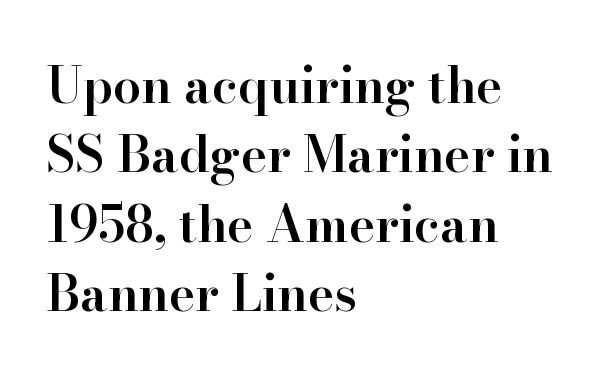
{"serif": "yes", "italic": "no", "bold": "semi", "weight": "semibold", "width": "normal", "stroke_contrast": "high", "x_height": "small", "monospaced": "no", "underline": "no", "align": "left", "line_spacing": "normal", "line_spacing_ratio": 1.39, "letter_spacing": "normal", "letter_spacing_em": 0.0, "glyph_px": 50}
